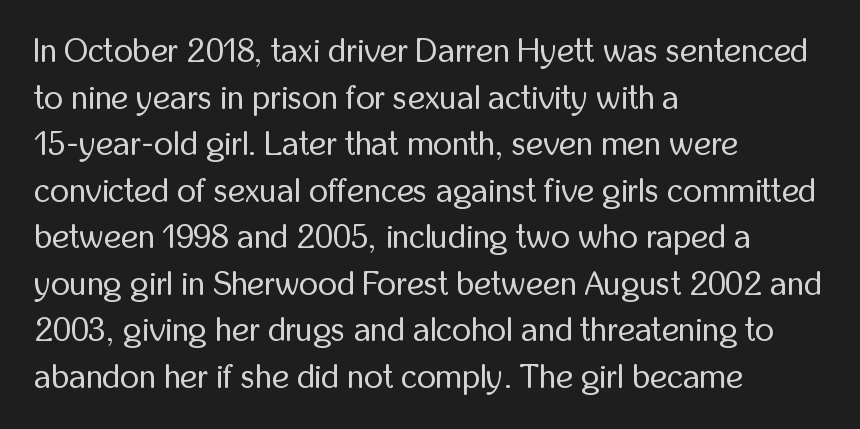
The image shows 33 px regular-weight, condensed sans-serif type, upright; set left-aligned, normal line spacing (1.41x), normal letter spacing, not underlined; low stroke contrast and a medium x-height.
